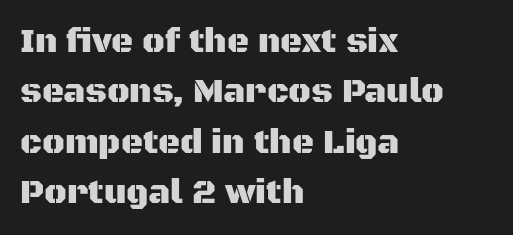
Observe the ordinary spacing: letters are neighbours, not strangers. Spacing verdict: proportional, widths tailored to each character. You can tell from the bare stems that sans-serif type was used. The setting favours the left margin, as ordinary paragraphs usually do.
